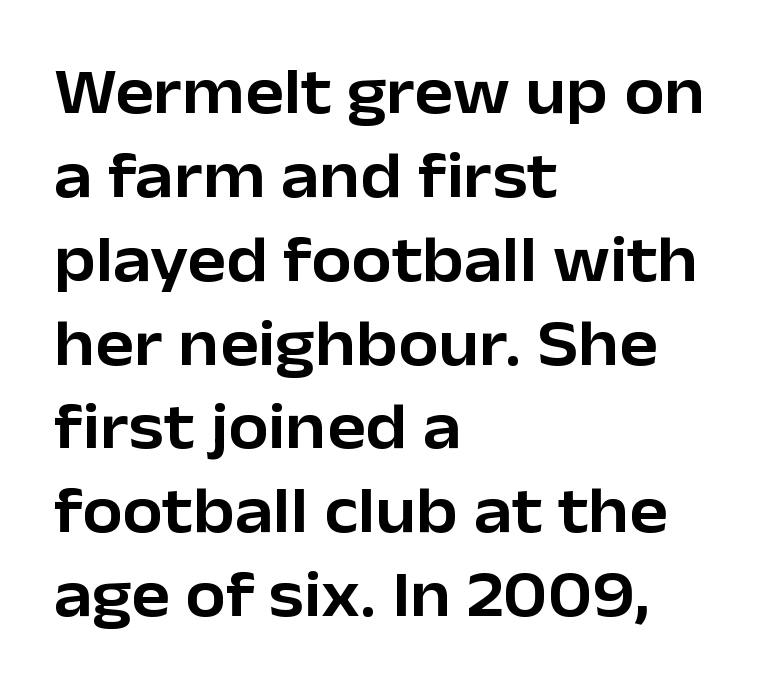
The image shows 65 px sans-serif type, upright; set left-aligned, normal line spacing (1.29x), normal letter spacing, not underlined; low stroke contrast and a medium x-height.
